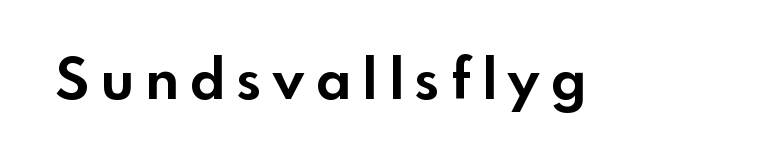
{"serif": "no", "italic": "no", "bold": "yes", "weight": "bold", "width": "normal", "x_height": "small", "monospaced": "no", "underline": "no", "letter_spacing": "wide", "letter_spacing_em": 0.21, "glyph_px": 56}
